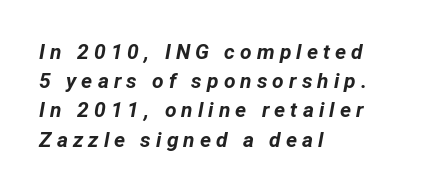
{"italic": "yes", "lean": "right", "slant_degrees": 12, "bold": "yes", "underline": "no", "align": "left", "line_spacing": "normal", "line_spacing_ratio": 1.39, "letter_spacing": "wide", "letter_spacing_em": 0.24, "glyph_px": 21}
